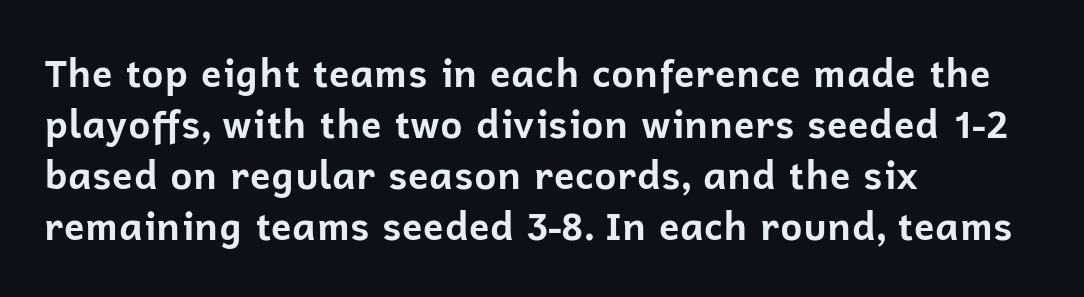
Q: Is the text bold? A: Yes.
Q: Is the text italic (slanted)? A: No, it is upright.
Q: Is the typeface a serif or a sans-serif typeface? A: Sans-serif.
Q: Is the text underlined? A: No.
Q: How is the paragraph aligned? A: Left-aligned.
Q: Is the spacing between letters normal or unusually wide? A: Normal.
Q: Is the spacing between lines tight, normal or loose? A: Normal.
Q: Width (condensed, normal, or wide)? A: Normal.
Q: Stroke contrast? A: Low.
Q: x-height? A: Medium.
Q: Monospaced? A: No.
